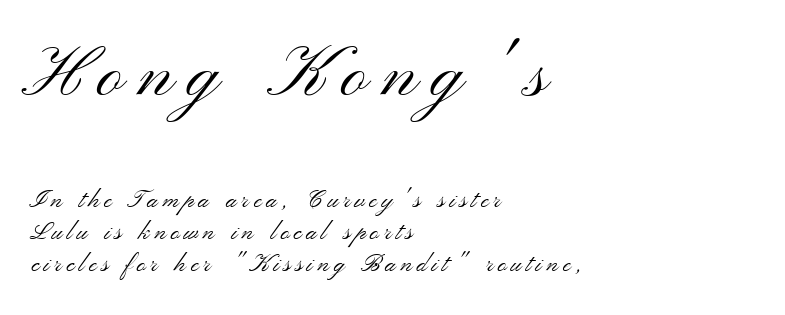
{"serif": "no", "bold": "no", "weight": "light", "width": "wide", "stroke_contrast": "medium", "x_height": "small", "monospaced": "no", "underline": "no", "align": "left", "line_spacing": "normal", "line_spacing_ratio": 1.35, "larger_block": "first", "size_ratio": 2.96, "glyph_px": 71}
